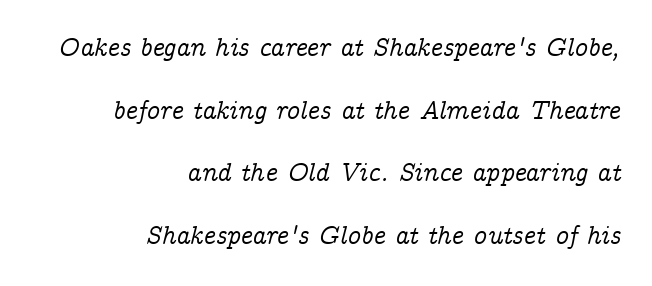
Compared with a flush-left layout, this one pins lines to the opposite, right side. Interline gaps are noticeably wide in this sample. Short note: letters normally spaced. The zone under the glyphs is completely vacant.
